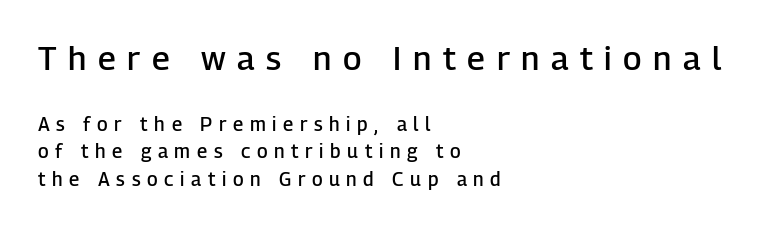
Q: Is the text bold? A: Semi-bold.
Q: Is the text italic (slanted)? A: No, it is upright.
Q: Is the typeface a serif or a sans-serif typeface? A: Sans-serif.
Q: Is the text underlined? A: No.
Q: How is the paragraph aligned? A: Left-aligned.
Q: Is the spacing between letters normal or unusually wide? A: Unusually wide.
Q: Is the spacing between lines tight, normal or loose? A: Normal.
Q: Which block of text is set in a larger size, the first (top) or the second (bottom)? A: The first (top) one.
Q: Width (condensed, normal, or wide)? A: Normal.
Q: Stroke contrast? A: Low.
Q: x-height? A: Medium.
Q: Monospaced? A: No.
